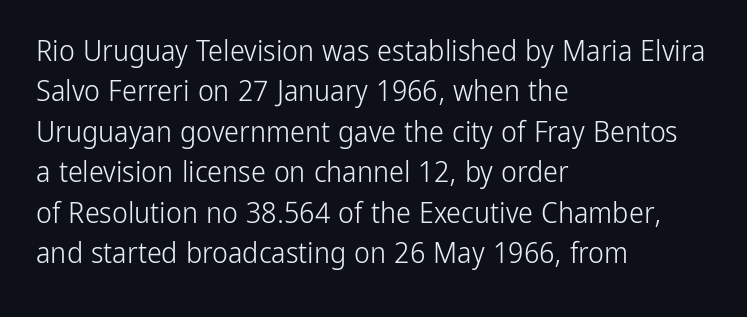
{"serif": "no", "italic": "no", "bold": "no", "weight": "light", "width": "condensed", "stroke_contrast": "low", "x_height": "medium", "monospaced": "no", "underline": "no", "align": "left", "line_spacing": "normal", "line_spacing_ratio": 1.35, "letter_spacing": "normal", "letter_spacing_em": 0.0, "glyph_px": 30}
